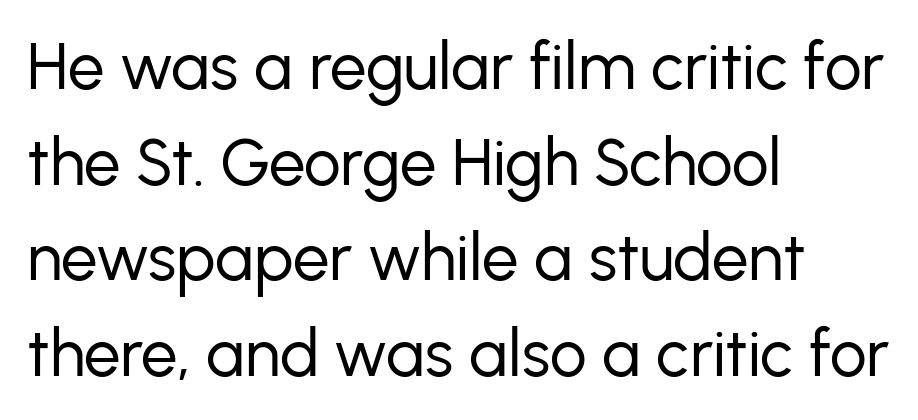
{"serif": "no", "italic": "no", "bold": "no", "weight": "regular", "width": "normal", "stroke_contrast": "low", "x_height": "medium", "monospaced": "no", "underline": "no", "align": "left", "line_spacing": "normal", "line_spacing_ratio": 1.47, "letter_spacing": "normal", "letter_spacing_em": 0.0, "glyph_px": 65}
